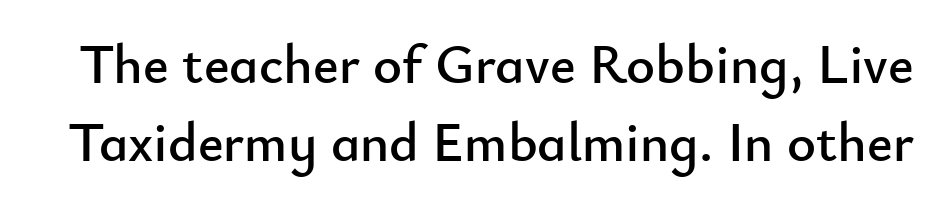
{"serif": "no", "italic": "no", "width": "normal", "stroke_contrast": "low", "x_height": "small", "monospaced": "no", "underline": "no", "line_spacing": "normal", "line_spacing_ratio": 1.41, "letter_spacing": "normal", "letter_spacing_em": 0.0, "glyph_px": 55}
